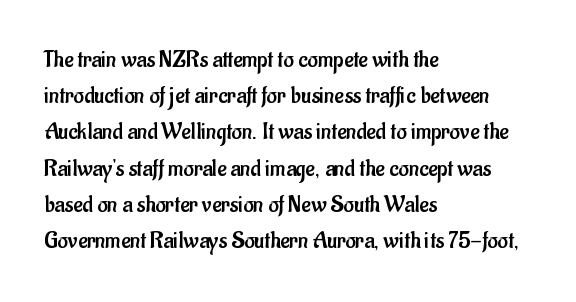
Q: Is the text bold? A: No.
Q: Is the text italic (slanted)? A: No, it is upright.
Q: Is the text underlined? A: No.
Q: How is the paragraph aligned? A: Left-aligned.
Q: Is the spacing between letters normal or unusually wide? A: Normal.
Q: Is the spacing between lines tight, normal or loose? A: Normal.
